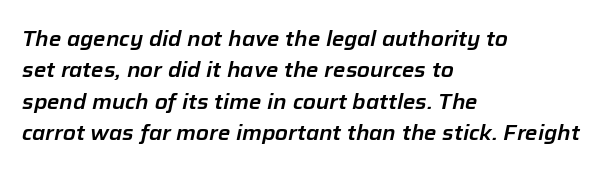
In terms of letterspacing, this is plain default setting. Would a proofreader flag this as italicized? Yes. The paragraph has a hard left edge and a soft right edge. Line spacing here is normal. Descenders are the only things crossing below the line.
